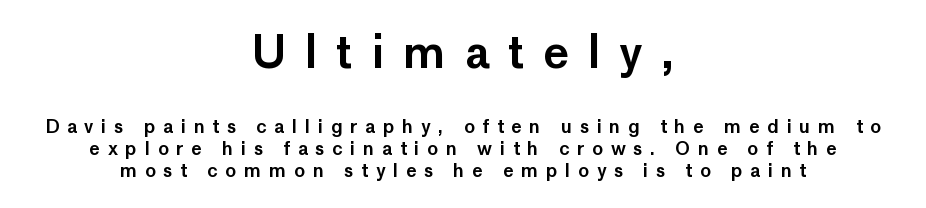
The image shows 44 px sans-serif type, upright; set centered, line spacing 1.24x, unusually wide letter spacing (+0.43 em), not underlined; the first (top) block is 2.44x larger; low stroke contrast and a medium x-height.
